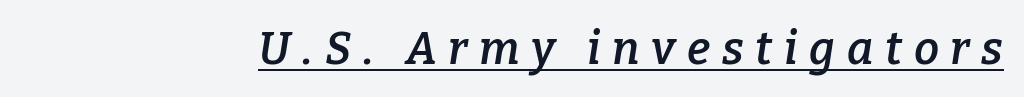
The string is rendered with underlining switched on. Students, this is semibold: more ink than regular, less than bold. The rendering uses natural spacing where letterforms have individual widths. A typesetter would label this face a serif.
